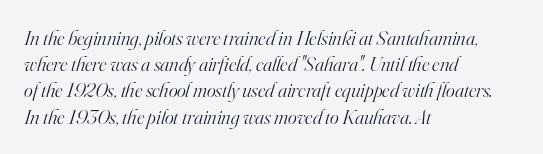
Q: Is the text bold? A: No.
Q: Is the text italic (slanted)? A: Yes, it leans right by about 16 degrees.
Q: Is the text underlined? A: No.
Q: How is the paragraph aligned? A: Left-aligned.
Q: Is the spacing between letters normal or unusually wide? A: Normal.
Q: Is the spacing between lines tight, normal or loose? A: Normal.
